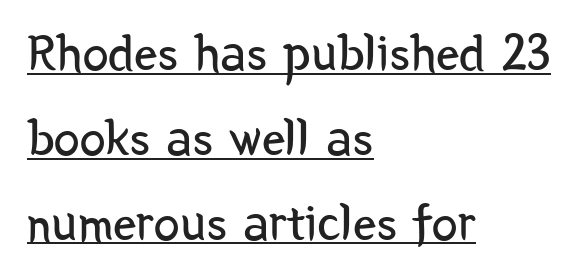
Every word sits above its own underline. Regarding leading, the lines here are spaced in the standard way. The type is set solid horizontally, with unmodified tracking. The lettering holds an erect, upright posture throughout. The face used here is a sans, in the tradition of grotesques and geometrics.
